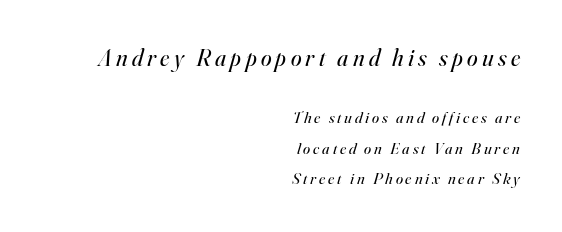
The image shows 24 px text type, italic (leaning right); set right-aligned, loose line spacing (1.91x), not underlined; the first (top) block is 1.5x larger.
